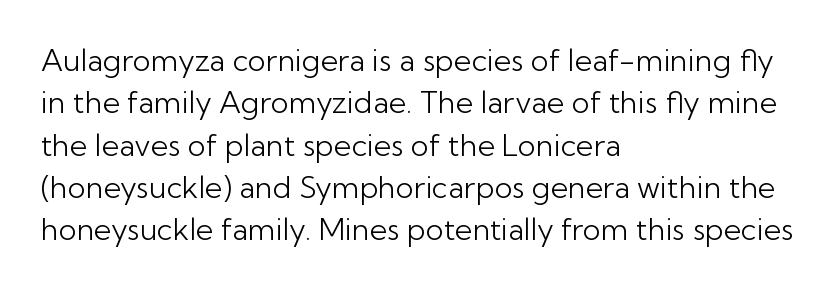
No italicization has been applied; the sample stays upright. Weight: not bold — regular or lighter. Varying glyph widths throughout — classic text-font behaviour. Each word holds together tightly as a unit, with standard inter-letter gaps. A classic flush-left, rag-right setting is used for this passage. The glyphs are unaccompanied by any horizontal stroke below them.
